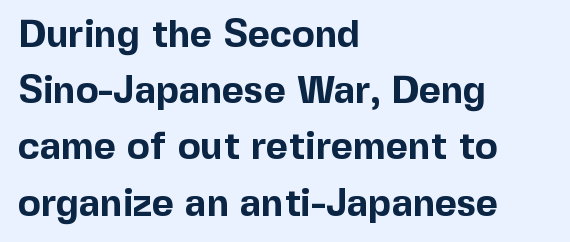
The lettering stays uniformly vertical, giving the passage a roman look. Tracking value appears to be zero — textbook default spacing. A typesetter would call this leading conventional body-copy spacing. You can tell from the bare stems that sans-serif type was used.
